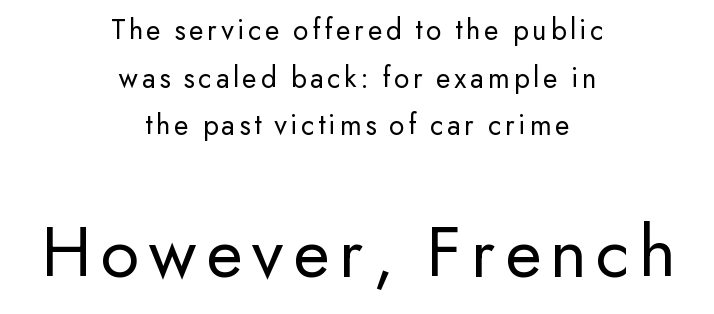
{"serif": "no", "italic": "no", "bold": "no", "weight": "regular", "width": "normal", "stroke_contrast": "low", "x_height": "small", "monospaced": "no", "underline": "no", "align": "center", "line_spacing": "normal", "line_spacing_ratio": 1.59, "larger_block": "second", "size_ratio": 2.5, "glyph_px": 75}
